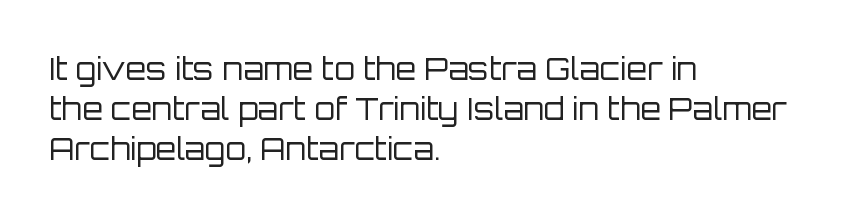
Q: Is the text bold? A: No.
Q: Is the text italic (slanted)? A: No, it is upright.
Q: Is the typeface a serif or a sans-serif typeface? A: Sans-serif.
Q: Is the text underlined? A: No.
Q: How is the paragraph aligned? A: Left-aligned.
Q: Is the spacing between letters normal or unusually wide? A: Normal.
Q: Is the spacing between lines tight, normal or loose? A: Normal.
Q: Width (condensed, normal, or wide)? A: Normal.
Q: Stroke contrast? A: Low.
Q: x-height? A: Large.
Q: Monospaced? A: No.
